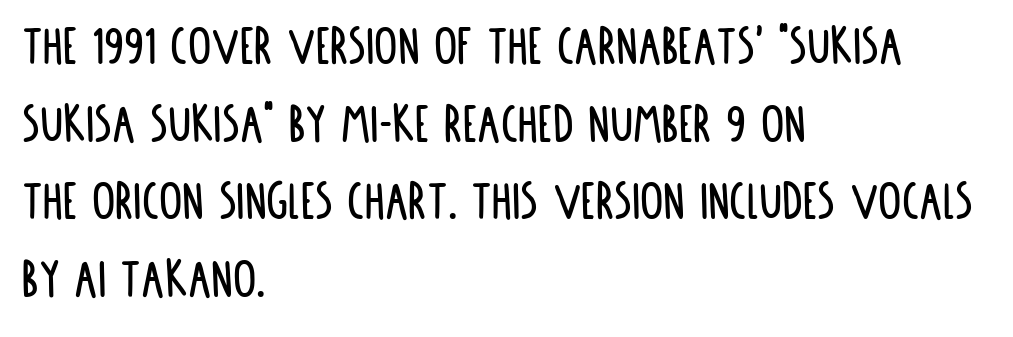
The strip under each line holds only bare page. Compared with a centered layout, this one pins lines to the left instead. The vertical gap from one line to the next is medium. Italic? Not at all — the glyphs are vertical.
